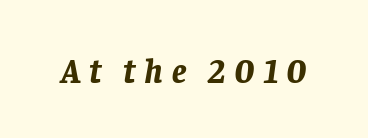
The image shows 34 px bold type, italic (leaning right); set unusually wide letter spacing (+0.26 em), not underlined; low stroke contrast and a large x-height.
